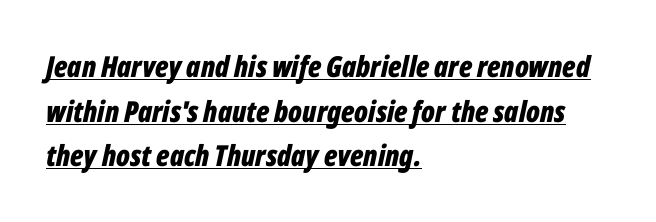
{"italic": "yes", "lean": "right", "slant_degrees": 12, "bold": "yes", "weight": "bold", "width": "condensed", "stroke_contrast": "low", "x_height": "medium", "monospaced": "no", "underline": "yes", "align": "left", "line_spacing": "normal", "line_spacing_ratio": 1.54, "letter_spacing": "normal", "letter_spacing_em": 0.0, "glyph_px": 29}
